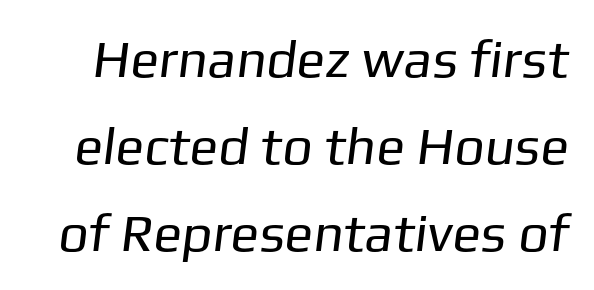
Q: Is the text bold? A: No.
Q: Is the typeface a serif or a sans-serif typeface? A: Sans-serif.
Q: Is the text underlined? A: No.
Q: Is the spacing between letters normal or unusually wide? A: Normal.
Q: Is the spacing between lines tight, normal or loose? A: Normal.
Q: Width (condensed, normal, or wide)? A: Normal.
Q: Stroke contrast? A: Low.
Q: x-height? A: Medium.
Q: Monospaced? A: No.
